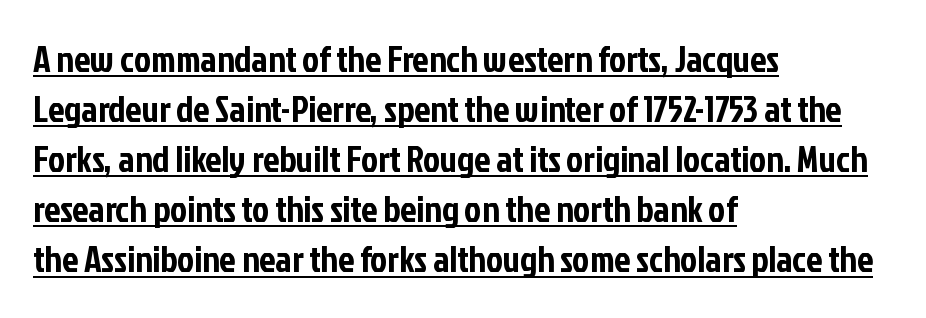
Students, note that the glyphs here touch the page at normal intervals. Horizontal bands of white between lines are of average thickness. The sample's only ornament is a line tracing under the words. The lines in this sample share a left origin and differ only in where they stop.
